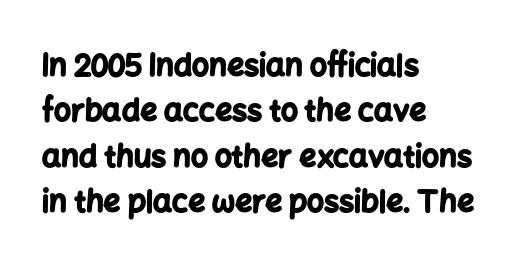
Here the glyphs are tracked normally, forming tight word shapes. Which margin do the lines hug? The left one — the right edge is uneven. Is the type bold? Yes — the strokes are clearly thick and heavy. Horizontal bands of white between lines are of average thickness.
